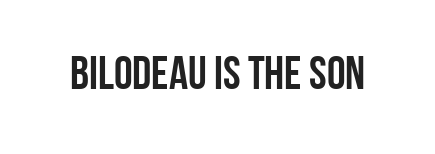
The image shows 47 px condensed sans-serif type, upright; set normal letter spacing, not underlined; low stroke contrast and a large x-height.
